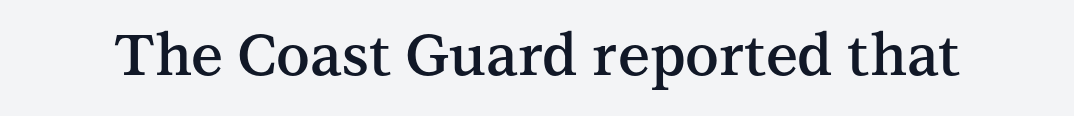
Q: Is the text bold? A: Semi-bold.
Q: Is the text italic (slanted)? A: No, it is upright.
Q: Is the typeface a serif or a sans-serif typeface? A: Serif.
Q: Is the text underlined? A: No.
Q: Is the spacing between letters normal or unusually wide? A: Normal.
Q: Width (condensed, normal, or wide)? A: Normal.
Q: Stroke contrast? A: Medium.
Q: x-height? A: Medium.
Q: Monospaced? A: No.
